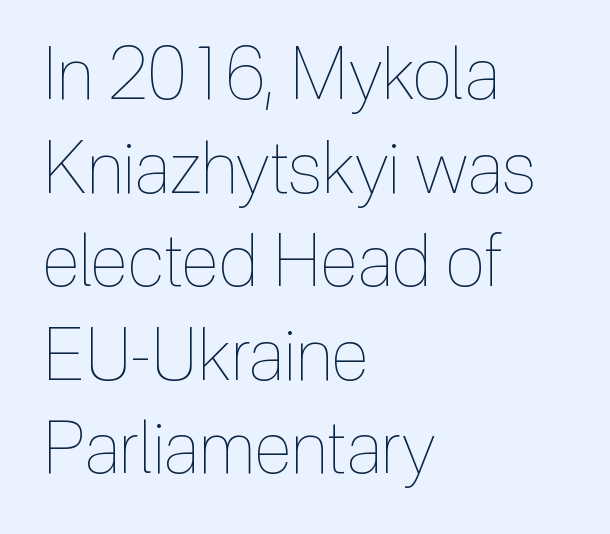
The image shows 72 px thin, condensed type, upright; set left-aligned, normal line spacing (1.3x), normal letter spacing, not underlined; a medium x-height.
